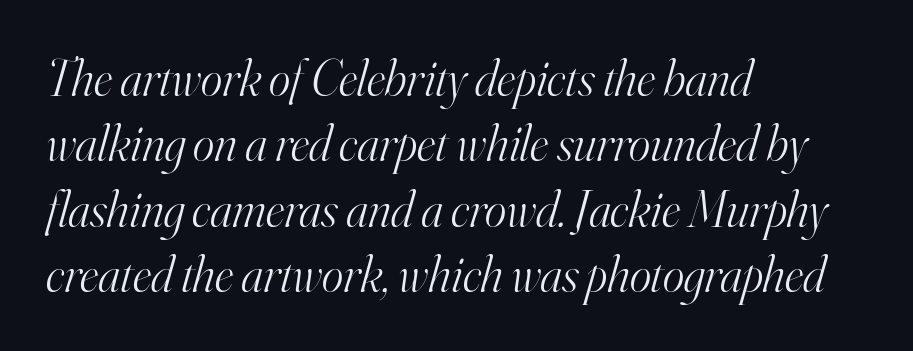
Line spacing here is normal. Is this a fixed-width face? No — the glyphs have proportional, varying widths. The rendering shows small feet on the letterforms — a serif design. Weight: not bold — regular or lighter.
